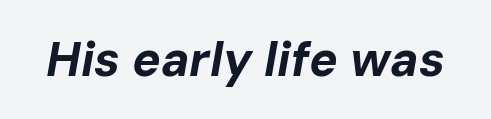
Italic: yes, the glyphs are oblique. The letters advance in unequal steps, a hallmark of proportional type. The letters sit at their default tracking, neither squeezed nor spread. Each row of text sits above clean, open space. Pretty heavy lettering here — definitely bold.
